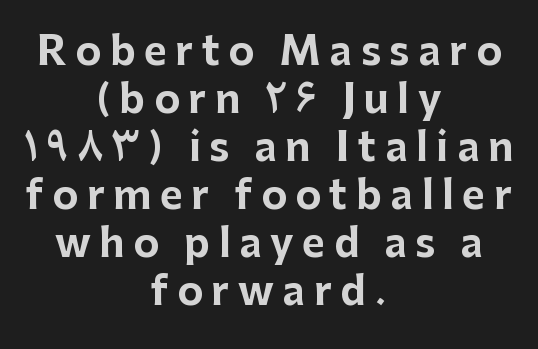
Typeset on center — no edge is straight. Heavy-handed strokes throughout: this text is bold. Looks like regular typesetting: each glyph gets only the width it needs. The font family rendered here belongs to the sans-serif group. Italic? Not at all — the glyphs are vertical.
